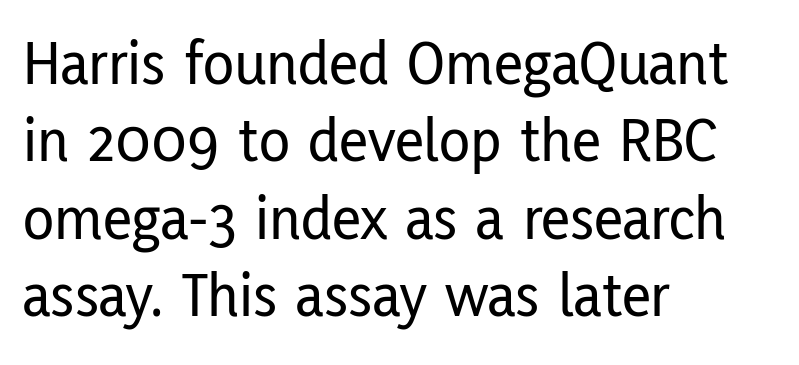
{"serif": "no", "italic": "no", "width": "condensed", "stroke_contrast": "low", "x_height": "medium", "monospaced": "no", "underline": "no", "align": "left", "line_spacing_ratio": 1.21, "letter_spacing": "normal", "letter_spacing_em": 0.0, "glyph_px": 64}
